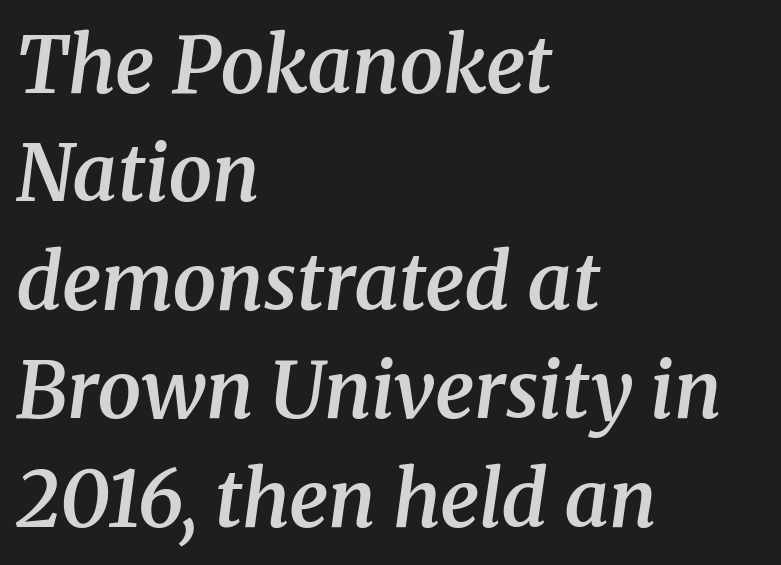
Q: Is the text bold? A: Semi-bold.
Q: Is the text italic (slanted)? A: Yes, it leans right by about 8 degrees.
Q: Is the typeface a serif or a sans-serif typeface? A: Serif.
Q: Is the text underlined? A: No.
Q: How is the paragraph aligned? A: Left-aligned.
Q: Is the spacing between letters normal or unusually wide? A: Normal.
Q: Is the spacing between lines tight, normal or loose? A: Normal.
Q: Width (condensed, normal, or wide)? A: Normal.
Q: Stroke contrast? A: Medium.
Q: x-height? A: Medium.
Q: Monospaced? A: No.
